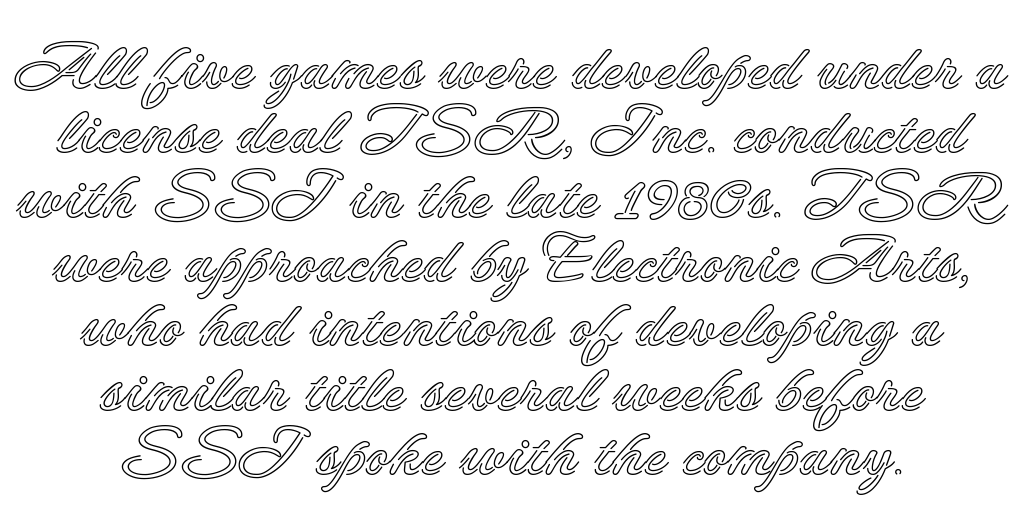
{"width": "normal", "x_height": "small", "monospaced": "no", "underline": "no", "align": "center", "line_spacing": "tight", "line_spacing_ratio": 0.96, "letter_spacing": "normal", "letter_spacing_em": 0.0, "glyph_px": 67}
